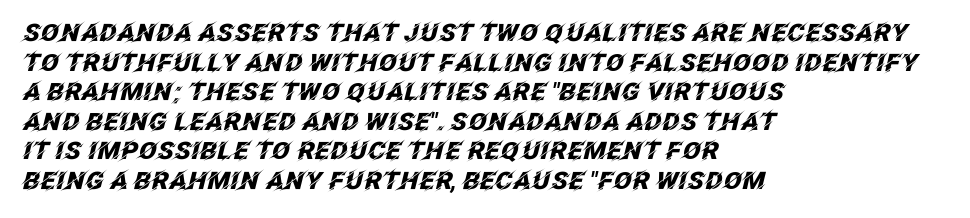
{"italic": "yes", "lean": "right", "slant_degrees": 12, "bold": "yes", "underline": "no", "align": "left", "line_spacing_ratio": 1.23, "letter_spacing": "normal", "letter_spacing_em": 0.0, "glyph_px": 24}
